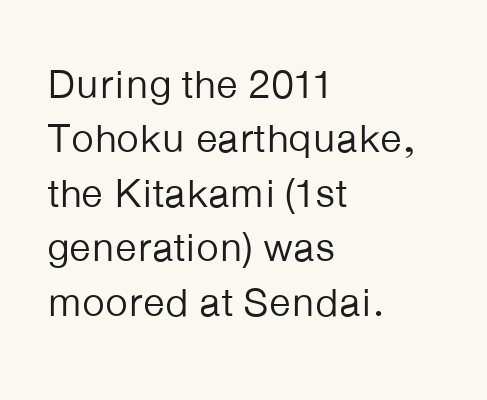
The lines sit at an ordinary, default distance from one another. The setting favours the left margin, as ordinary paragraphs usually do. Upright lettering throughout. Nothing unusual about the tracking: characters are spaced as the font intends. Here the designer chose a conventional face with non-uniform glyph widths.
